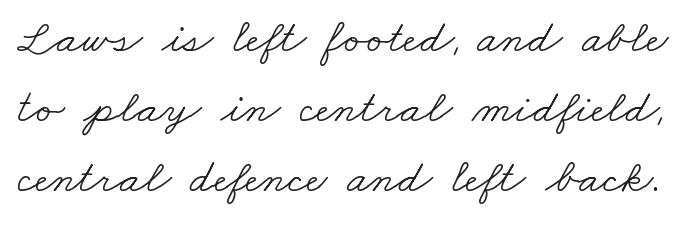
The image shows 48 px light, wide serif type; set normal line spacing (1.46x), normal letter spacing, not underlined; low stroke contrast and a small x-height.
